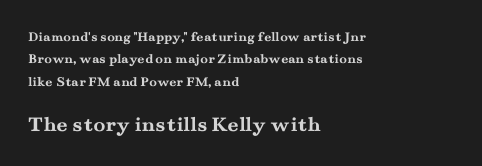
The image shows 22 px bold type, upright; set left-aligned, normal line spacing (1.59x), normal letter spacing, not underlined; the second (bottom) block is 1.57x larger.
